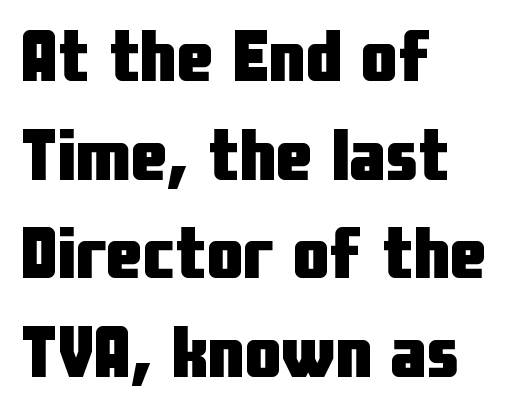
The image shows 73 px heavy, condensed sans-serif type, upright; set left-aligned, normal line spacing (1.35x), normal letter spacing, not underlined; low stroke contrast and a medium x-height.
